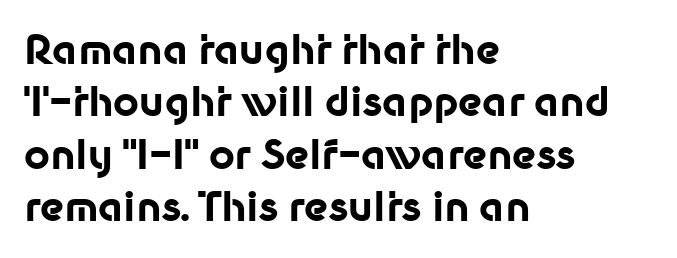
The image shows 40 px bold sans-serif type, upright; set left-aligned, normal line spacing (1.31x), normal letter spacing, not underlined; low stroke contrast and a medium x-height.
